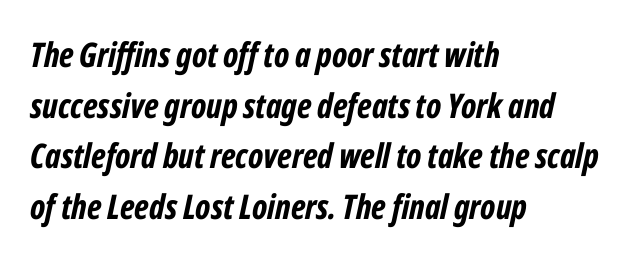
Q: Is the text bold? A: Yes.
Q: Is the text italic (slanted)? A: Yes, it leans right by about 12 degrees.
Q: Is the text underlined? A: No.
Q: How is the paragraph aligned? A: Left-aligned.
Q: Is the spacing between letters normal or unusually wide? A: Normal.
Q: Is the spacing between lines tight, normal or loose? A: Normal.
Q: Width (condensed, normal, or wide)? A: Condensed.
Q: Stroke contrast? A: Low.
Q: x-height? A: Medium.
Q: Monospaced? A: No.
